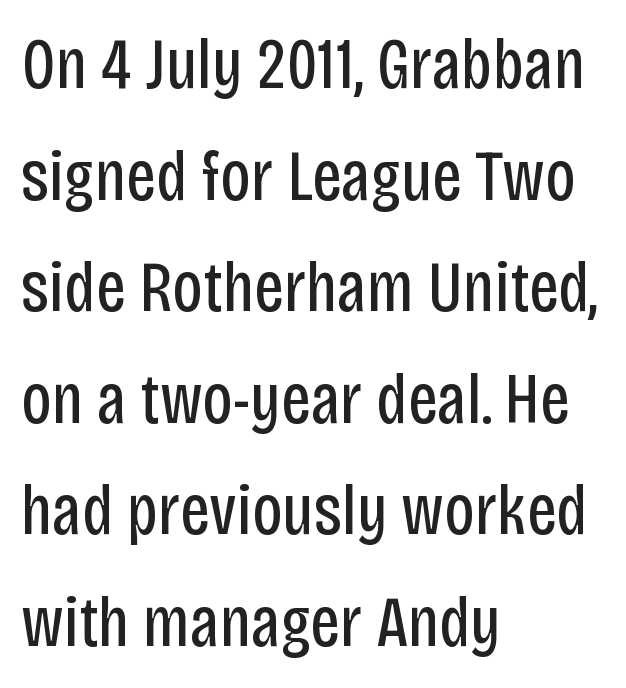
{"serif": "no", "italic": "no", "bold": "no", "weight": "regular", "width": "condensed", "stroke_contrast": "low", "x_height": "large", "monospaced": "no", "underline": "no", "align": "left", "line_spacing": "normal", "line_spacing_ratio": 1.55, "letter_spacing": "normal", "letter_spacing_em": 0.0, "glyph_px": 72}
